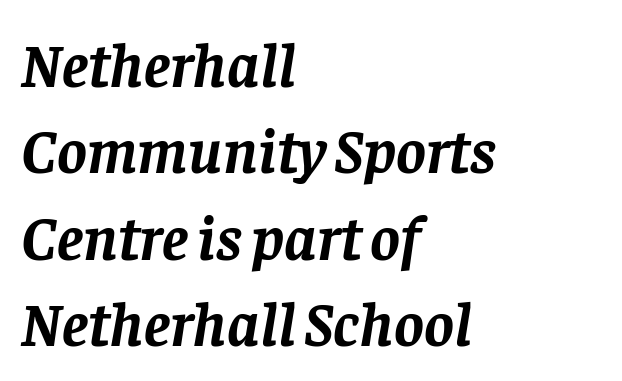
The rendering uses a moderate line-height, typical for paragraphs. Italic? Definitely — the glyphs are oblique. The rendering anchors every line to the left-hand side. The rendering uses natural spacing where letterforms have individual widths. The line texture is even and compact thanks to regular tracking. Notice how thick the strokes are: this is what a full bold looks like.
